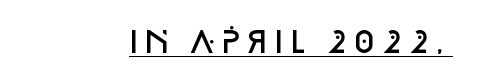
The image shows 29 px semibold sans-serif type, upright; set normal letter spacing, underlined; low stroke contrast and a large x-height.
